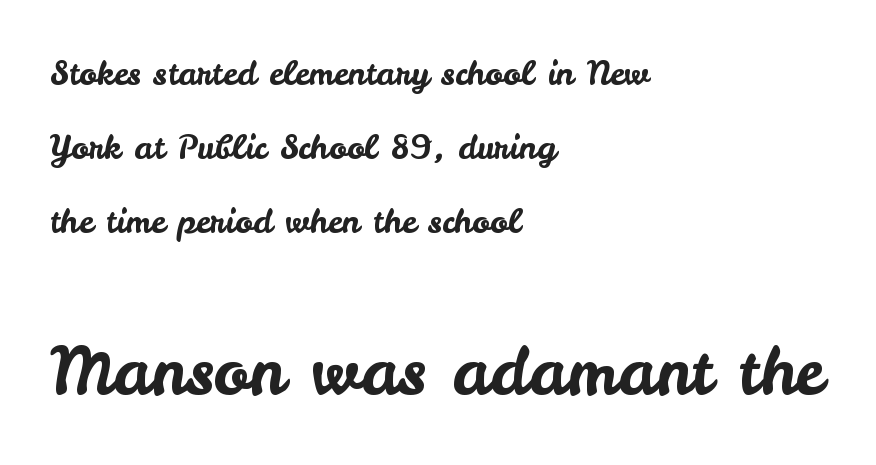
Caption: multi-line text, flush left, ragged right. The passage shown is typed in a proportional face where columns would drift. Interline gaps are noticeably wide in this sample. The passage shown has conventional tracking throughout. Clear beneath every line of the passage.
